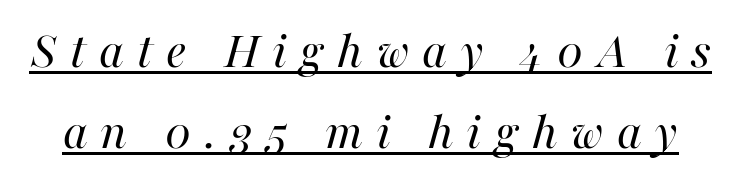
Q: Is the text bold? A: No.
Q: Is the text italic (slanted)? A: Yes, it leans right by about 16 degrees.
Q: Is the text underlined? A: Yes.
Q: Is the spacing between letters normal or unusually wide? A: Unusually wide.
Q: Is the spacing between lines tight, normal or loose? A: Normal.
Q: Width (condensed, normal, or wide)? A: Normal.
Q: Stroke contrast? A: High.
Q: x-height? A: Medium.
Q: Monospaced? A: No.
